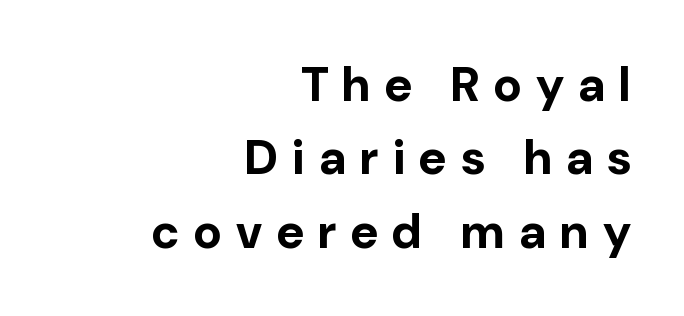
The image shows 48 px bold sans-serif type, upright; set right-aligned, normal line spacing (1.53x), unusually wide letter spacing (+0.3 em), not underlined; low stroke contrast and a medium x-height.
